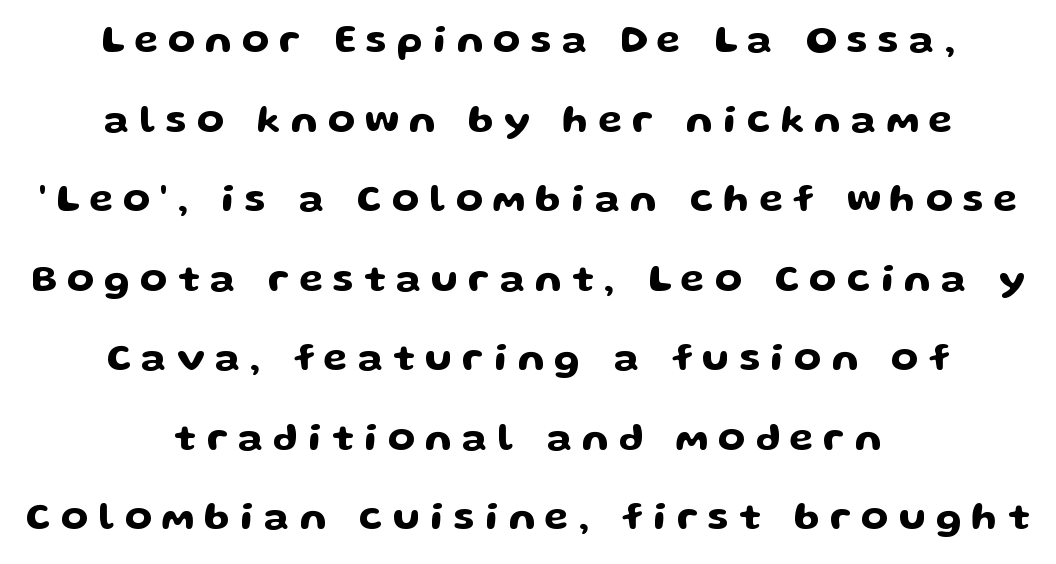
The space between consecutive lines is lavish. How are the letters spaced? Widely, with obvious added tracking. Posture: vertical. Does the type have serifs? No, each stem ends abruptly.
